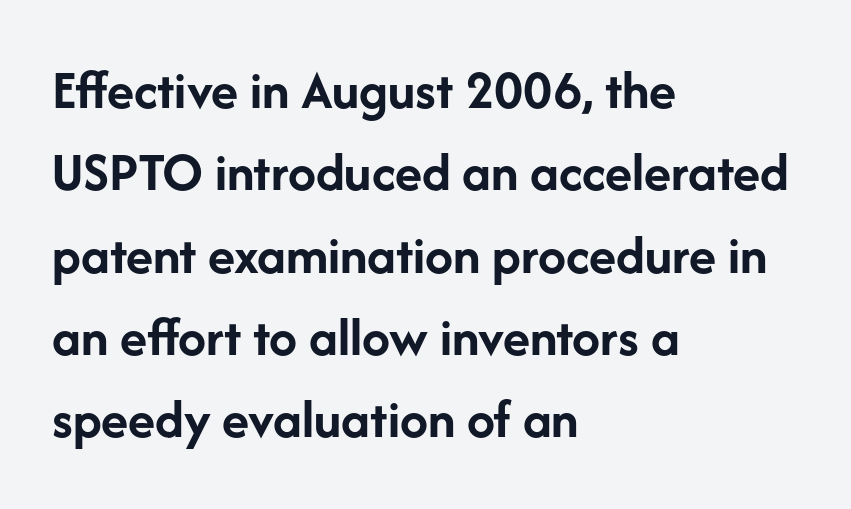
Serif or sans? Sans — the stroke terminals are bare. A clean baseline with only descenders dipping below it. Note the varied advance widths — an 'i' is clearly narrower than an 'm'. These words are printed bold, with thick strokes throughout. This sample keeps an unexceptional amount of space between lines. Each word holds together tightly as a unit, with standard inter-letter gaps.
